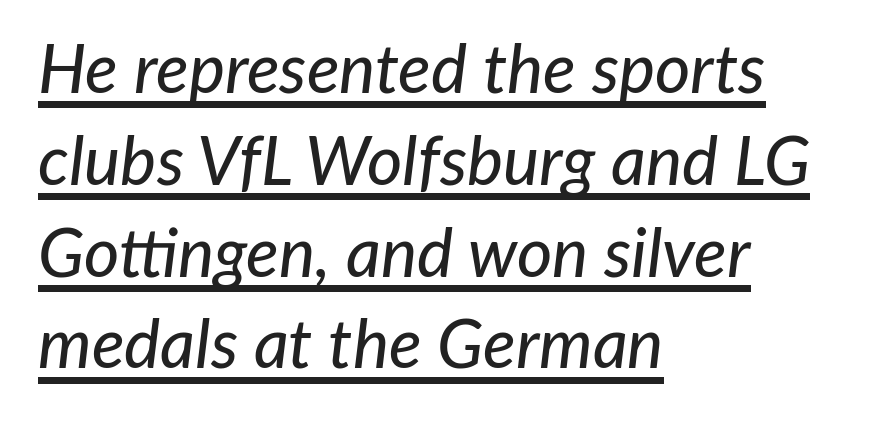
The image shows 68 px text type, italic (leaning right); set left-aligned, normal line spacing (1.35x), normal letter spacing, underlined; low stroke contrast and a medium x-height.
